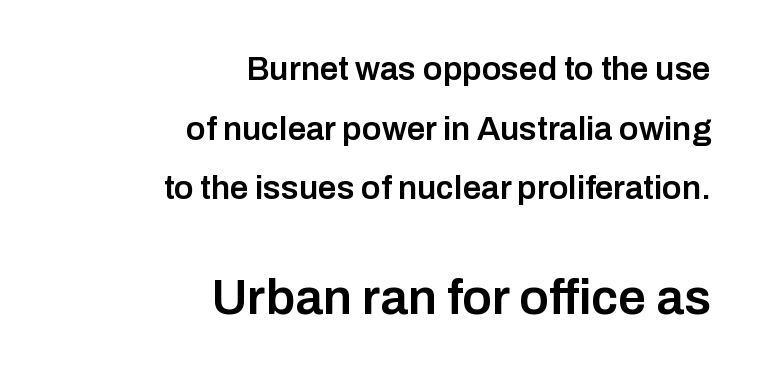
Q: Is the text bold? A: Semi-bold.
Q: Is the text italic (slanted)? A: No, it is upright.
Q: Is the typeface a serif or a sans-serif typeface? A: Sans-serif.
Q: Is the text underlined? A: No.
Q: How is the paragraph aligned? A: Right-aligned.
Q: Is the spacing between letters normal or unusually wide? A: Normal.
Q: Which block of text is set in a larger size, the first (top) or the second (bottom)? A: The second (bottom) one.
Q: Width (condensed, normal, or wide)? A: Normal.
Q: Stroke contrast? A: Low.
Q: x-height? A: Medium.
Q: Monospaced? A: No.
